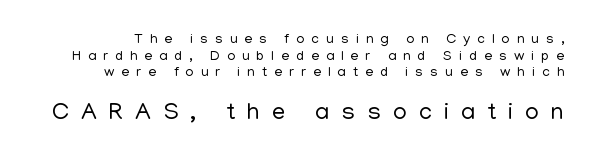
Does the lettering tilt? It doesn't — this is upright. The cut favours lightness, reaching ordinary text weight at its darkest. Honestly, the letter spacing is so wide it's the main thing you notice. The string is rendered with underlining switched off. The later block is typeset at a bigger size than the earlier block.
